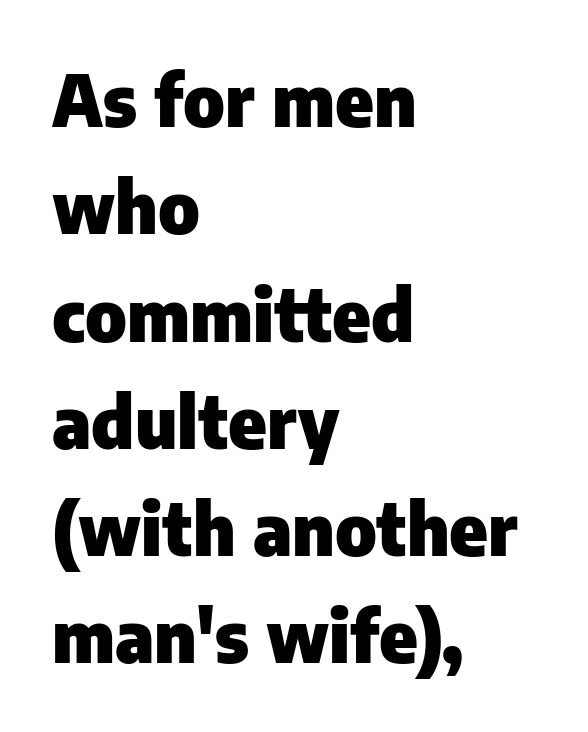
The image shows 72 px heavy sans-serif type, upright; set left-aligned, normal line spacing (1.49x), normal letter spacing, not underlined; low stroke contrast and a medium x-height.
